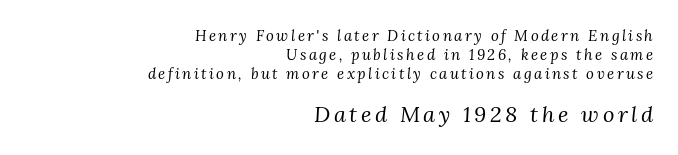
Q: Is the text bold? A: No.
Q: Is the text italic (slanted)? A: Yes, it leans right by about 3 degrees.
Q: Is the text underlined? A: No.
Q: How is the paragraph aligned? A: Right-aligned.
Q: Is the spacing between lines tight, normal or loose? A: Normal.
Q: Which block of text is set in a larger size, the first (top) or the second (bottom)? A: The second (bottom) one.
